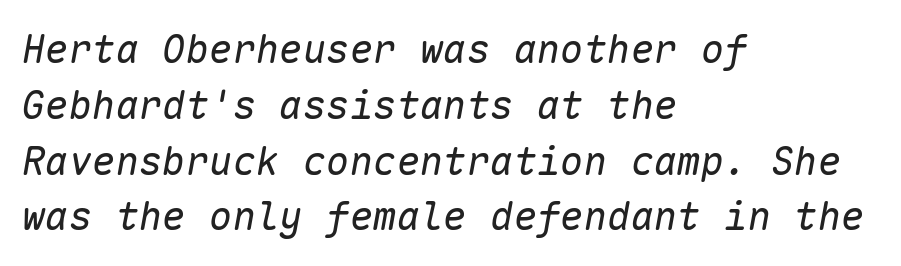
The paragraph shown leans on its left margin. Weight: regular or lighter. The rendering keeps characters at their native spacing. The words here are not underlined. Here the designer chose a console-style face with uniform glyph widths.
